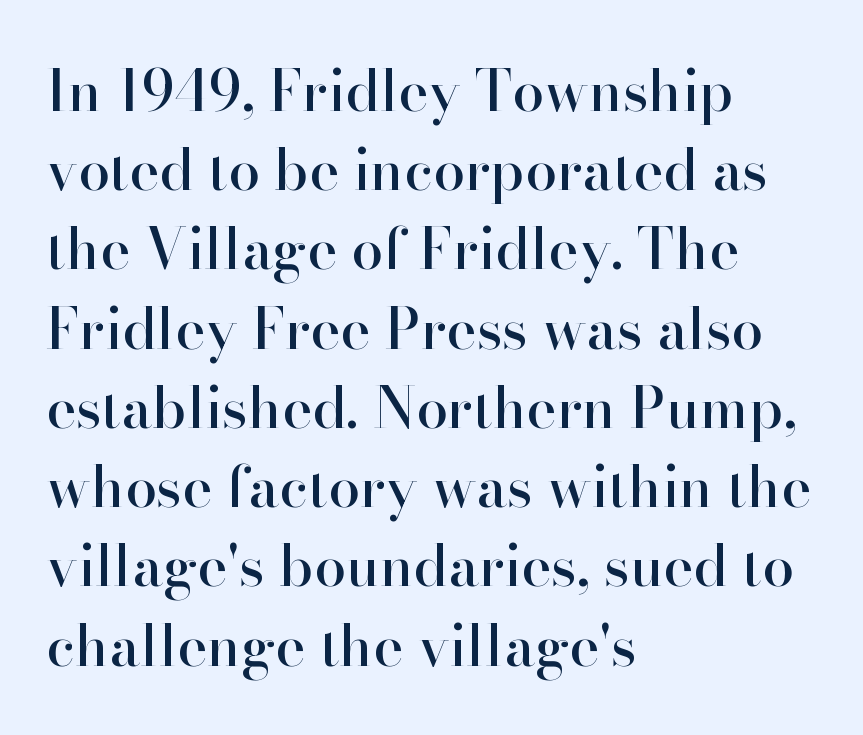
The image shows 57 px serif type, upright; set left-aligned, normal line spacing (1.39x), normal letter spacing, not underlined; high stroke contrast and a small x-height.
